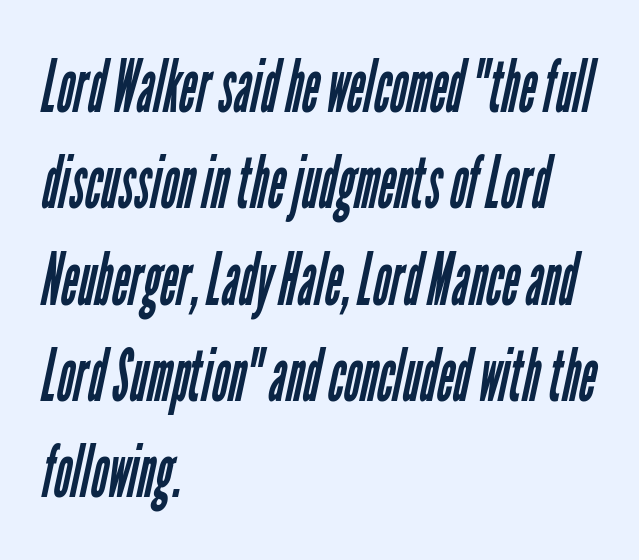
{"serif": "no", "bold": "no", "weight": "regular", "width": "condensed", "stroke_contrast": "low", "x_height": "medium", "monospaced": "no", "underline": "no", "align": "left", "line_spacing": "normal", "line_spacing_ratio": 1.32, "letter_spacing": "normal", "letter_spacing_em": 0.0, "glyph_px": 73}
